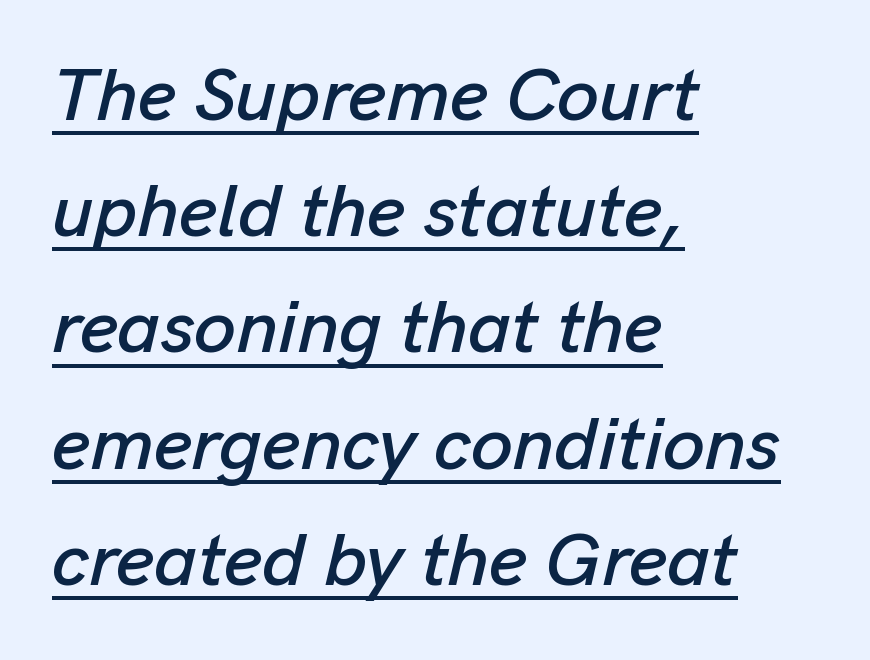
The image shows 75 px text type, italic (leaning right); set left-aligned, normal line spacing (1.55x), normal letter spacing, underlined; low stroke contrast and a medium x-height.
